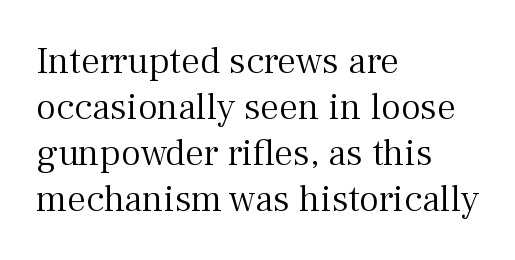
The passage shown is typed in a proportional face where columns would drift. Descender tails drop into unmarked territory. Unlike italic type, these characters show no tilt at all. The text was rendered using a seriffed face with decorative stroke endings.
